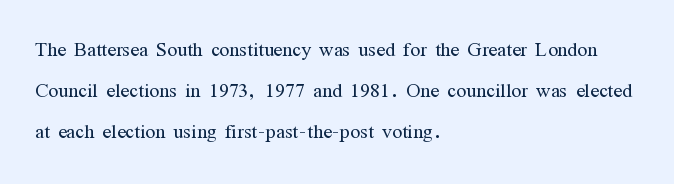
{"italic": "no", "bold": "no", "underline": "no", "align": "left", "line_spacing": "normal", "line_spacing_ratio": 1.58, "letter_spacing": "normal", "letter_spacing_em": 0.0, "glyph_px": 26}
